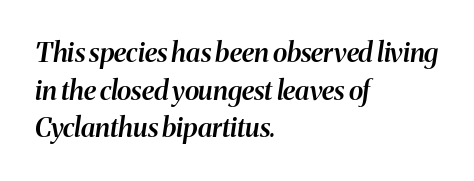
Q: Is the text bold? A: Semi-bold.
Q: Is the text italic (slanted)? A: Yes, it leans right by about 8 degrees.
Q: Is the text underlined? A: No.
Q: How is the paragraph aligned? A: Left-aligned.
Q: Is the spacing between letters normal or unusually wide? A: Normal.
Q: Is the spacing between lines tight, normal or loose? A: Normal.
